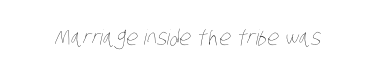
{"bold": "no", "underline": "no", "letter_spacing": "normal", "letter_spacing_em": 0.0, "glyph_px": 21}
